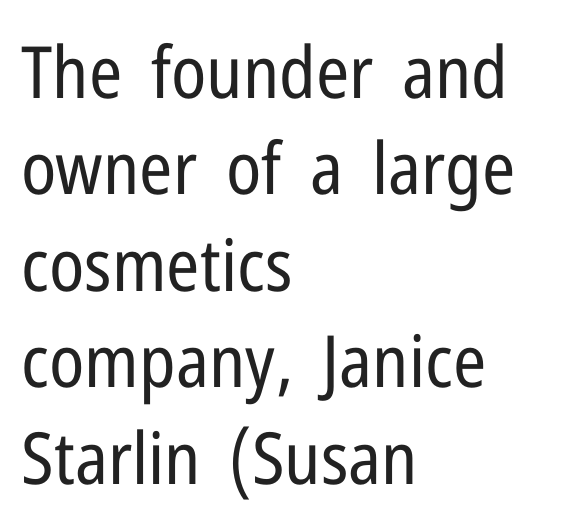
The image shows 72 px regular-weight, condensed sans-serif type, upright; set left-aligned, normal line spacing (1.34x), normal letter spacing, not underlined; low stroke contrast and a medium x-height.
